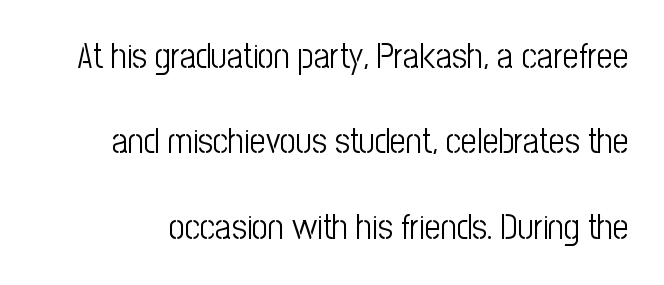
Beneath every word, the page is bare. The designer went with a sans here, leaving each stem footless. You can tell it's not italic because the verticals are truly vertical. The letters sit at their default tracking, neither squeezed nor spread. No chunkiness to these letters — they're not bold.
